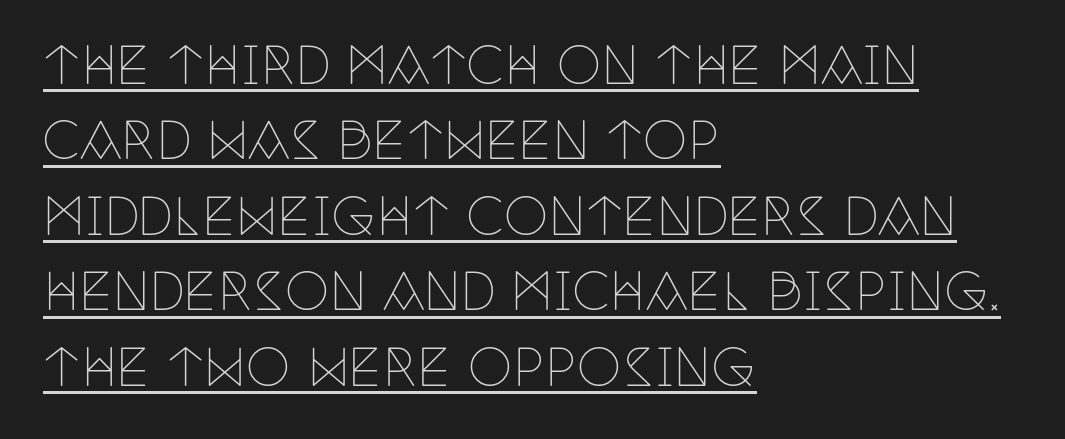
The image shows 50 px thin, condensed serif type, upright; set left-aligned, normal line spacing (1.51x), normal letter spacing, underlined; low stroke contrast and a large x-height.
